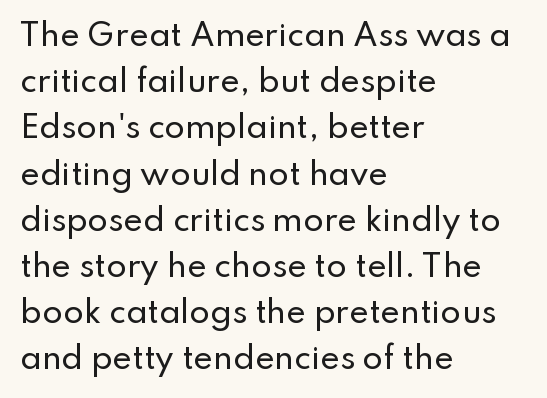
Q: Is the text italic (slanted)? A: No, it is upright.
Q: Is the typeface a serif or a sans-serif typeface? A: Sans-serif.
Q: Is the text underlined? A: No.
Q: How is the paragraph aligned? A: Left-aligned.
Q: Is the spacing between letters normal or unusually wide? A: Normal.
Q: Is the spacing between lines tight, normal or loose? A: Normal.
Q: Width (condensed, normal, or wide)? A: Normal.
Q: Stroke contrast? A: Low.
Q: x-height? A: Small.
Q: Monospaced? A: No.
